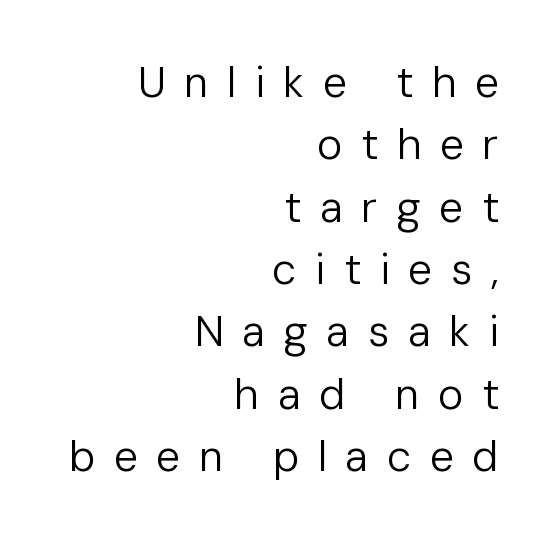
The image shows 43 px regular-weight sans-serif type, upright; set right-aligned, normal line spacing (1.45x), unusually wide letter spacing (+0.43 em), not underlined; low stroke contrast and a medium x-height.
